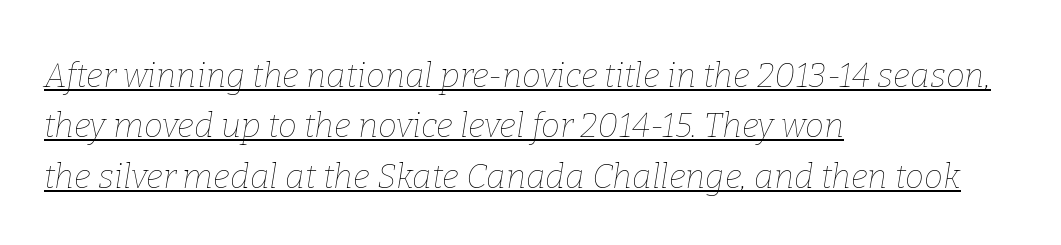
Students, note that the glyphs here touch the page at normal intervals. The lines sit at an ordinary, default distance from one another. Caption: lettering with a line underneath. Is the block centered? No — it sits flush against the left margin.
